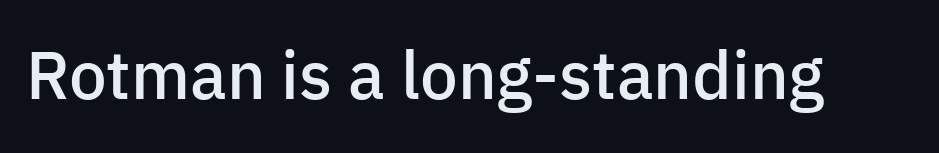
The passage shown is typeset with a sans-serif family. Underline: absent. Quick note: not italic, upright. Proportional: the letters do not fall into vertical columns.
